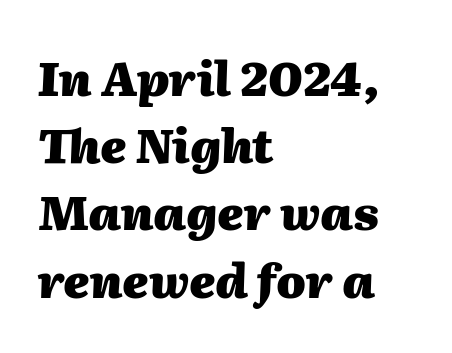
Q: Is the text bold? A: Yes.
Q: Is the text italic (slanted)? A: Yes, it leans right by about 2 degrees.
Q: Is the text underlined? A: No.
Q: How is the paragraph aligned? A: Left-aligned.
Q: Is the spacing between letters normal or unusually wide? A: Normal.
Q: Is the spacing between lines tight, normal or loose? A: Normal.
Q: Width (condensed, normal, or wide)? A: Normal.
Q: Stroke contrast? A: Medium.
Q: x-height? A: Medium.
Q: Monospaced? A: No.
